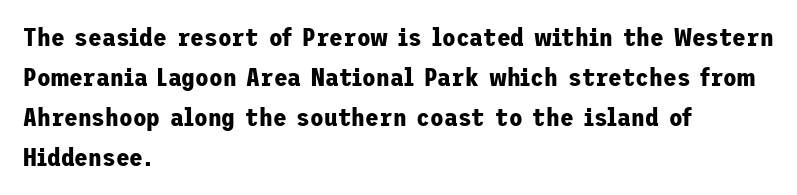
Tracking value appears to be zero — textbook default spacing. The text block is weighted toward the left margin, trailing off unevenly rightward. Posture: straight, roman, zero tilt. Regarding leading, the lines here are spaced in the standard way. Honestly, there is no underline to notice here at all. Thick stems and heavy bowls — unmistakably bold.
